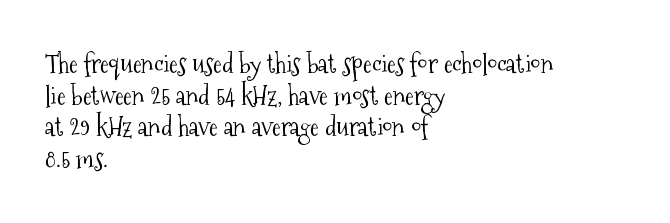
Q: Is the text bold? A: No.
Q: Is the text italic (slanted)? A: No, it is upright.
Q: Is the text underlined? A: No.
Q: How is the paragraph aligned? A: Left-aligned.
Q: Is the spacing between letters normal or unusually wide? A: Normal.
